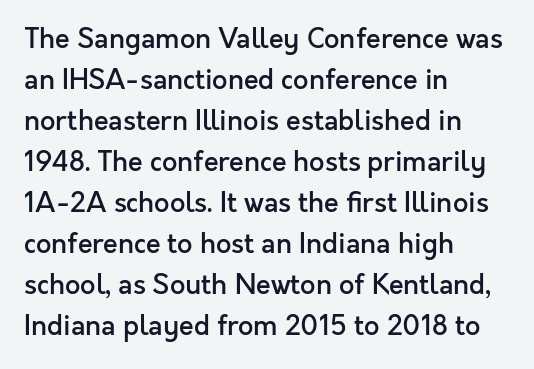
{"italic": "no", "bold": "semi", "underline": "no", "align": "left", "line_spacing": "normal", "line_spacing_ratio": 1.52, "letter_spacing": "normal", "letter_spacing_em": 0.0, "glyph_px": 27}
